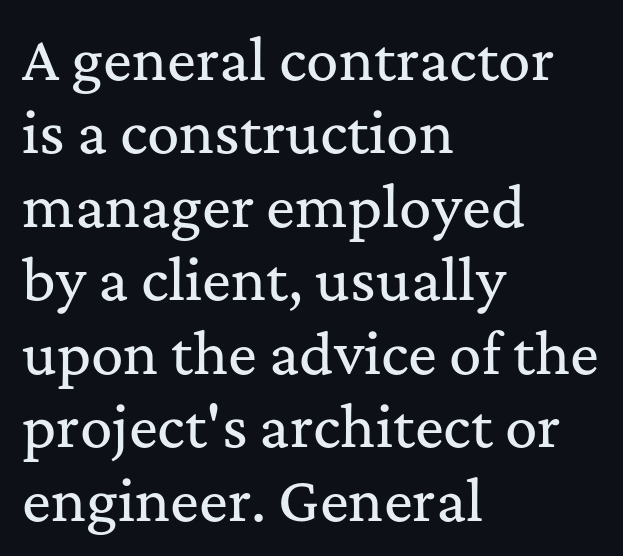
The image shows 54 px serif type, upright; set left-aligned, normal line spacing (1.36x), normal letter spacing, not underlined; medium stroke contrast and a medium x-height.
